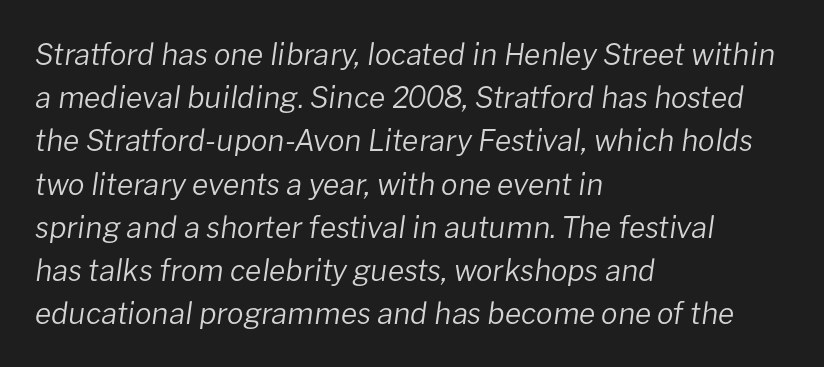
Q: Is the text bold? A: No.
Q: Is the text italic (slanted)? A: Yes, it leans right by about 8 degrees.
Q: Is the text underlined? A: No.
Q: How is the paragraph aligned? A: Left-aligned.
Q: Is the spacing between letters normal or unusually wide? A: Normal.
Q: Is the spacing between lines tight, normal or loose? A: Normal.
Q: Width (condensed, normal, or wide)? A: Normal.
Q: Stroke contrast? A: Low.
Q: x-height? A: Medium.
Q: Monospaced? A: No.
